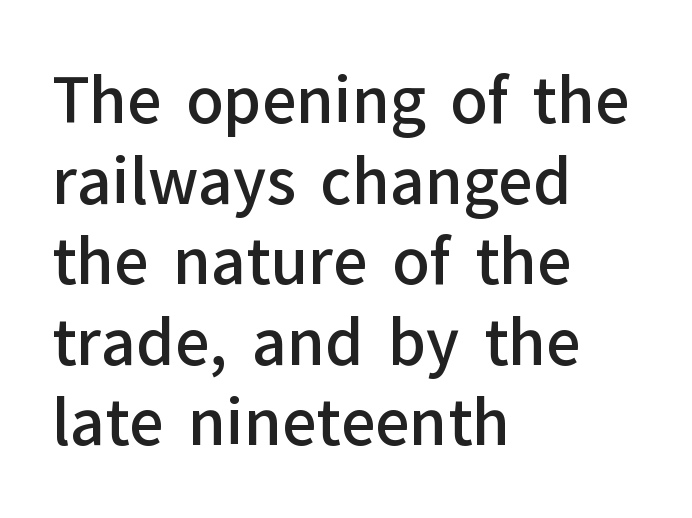
{"serif": "no", "italic": "no", "bold": "semi", "weight": "semibold", "width": "normal", "stroke_contrast": "low", "x_height": "medium", "monospaced": "no", "underline": "no", "align": "left", "line_spacing": "normal", "line_spacing_ratio": 1.32, "letter_spacing": "normal", "letter_spacing_em": 0.0, "glyph_px": 61}
